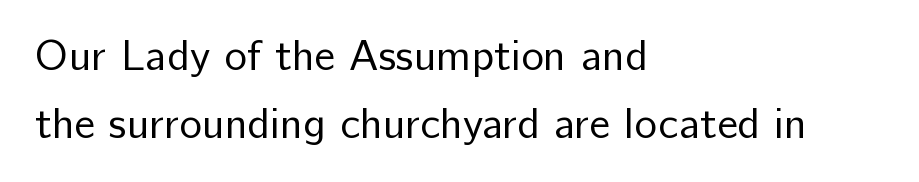
The paragraph has a hard left edge and a soft right edge. The strokes carry an ordinary text weight at most. Decoration check: the copy has no underline. The rendering uses natural spacing where letterforms have individual widths.
